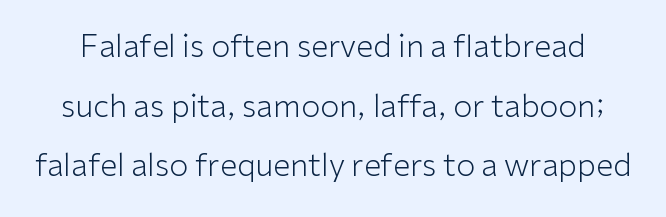
No chunkiness to these letters — they're not bold. Tracking value appears to be zero — textbook default spacing. How would I describe the line gaps? Wide and relaxed. Italic? Not at all — the glyphs are vertical.
